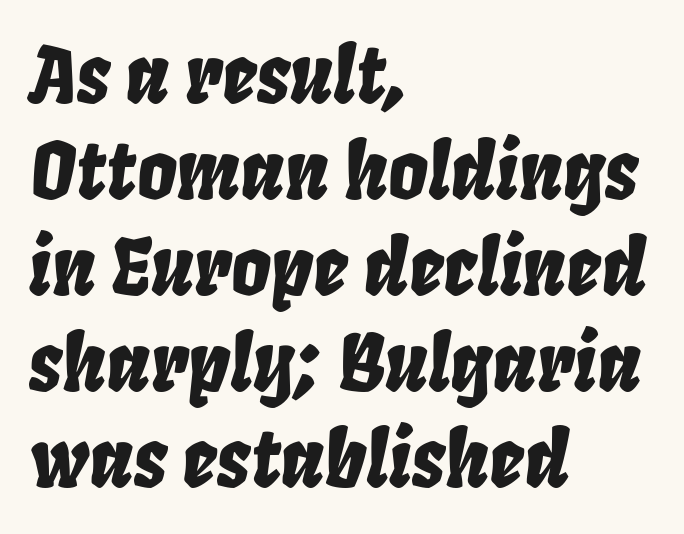
The image shows 78 px condensed type, italic (leaning right); set left-aligned, line spacing 1.23x, normal letter spacing, not underlined; low stroke contrast and a large x-height.
